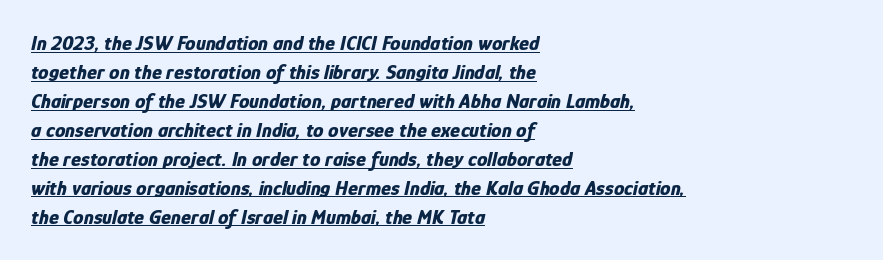
{"italic": "yes", "lean": "right", "slant_degrees": 12, "bold": "yes", "underline": "yes", "align": "left", "line_spacing": "normal", "line_spacing_ratio": 1.38, "letter_spacing": "normal", "letter_spacing_em": 0.0, "glyph_px": 21}
